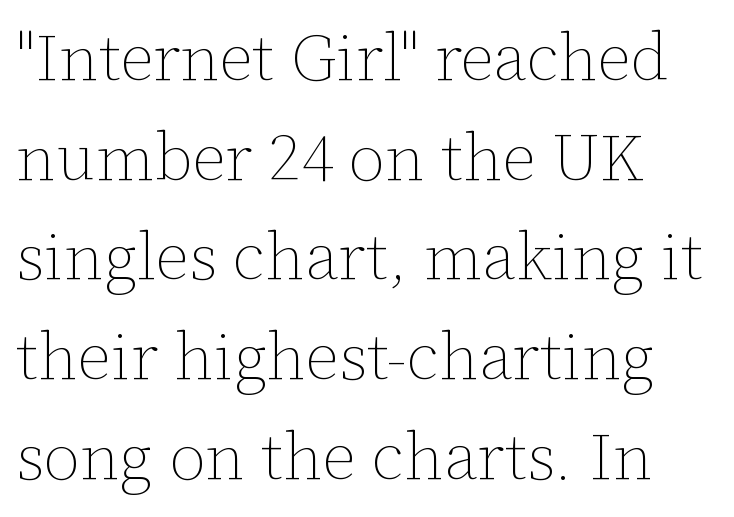
The baseline area is clear. Here the designer chose a conventional face with non-uniform glyph widths. No extra tracking has been applied to these lines. Regular leading. The type sits square on the baseline with zero lean.
